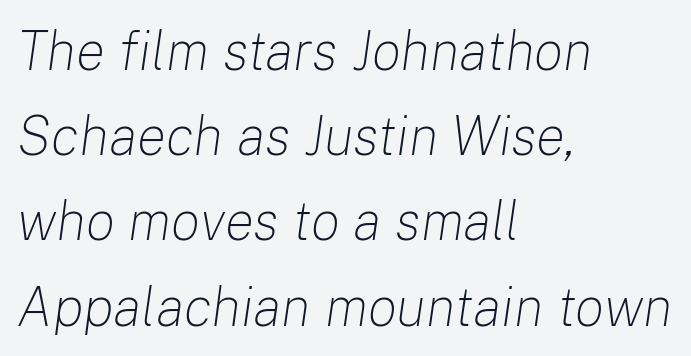
{"italic": "yes", "lean": "right", "slant_degrees": 8, "bold": "no", "weight": "light", "width": "normal", "stroke_contrast": "low", "x_height": "medium", "monospaced": "no", "underline": "no", "align": "left", "line_spacing": "normal", "line_spacing_ratio": 1.55, "letter_spacing": "normal", "letter_spacing_em": 0.0, "glyph_px": 55}
